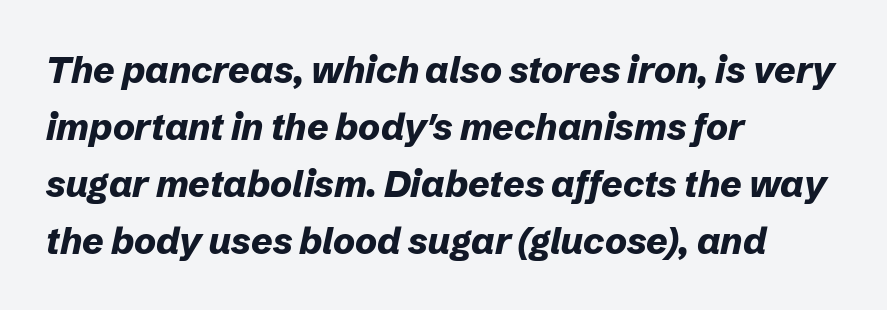
{"italic": "yes", "lean": "right", "slant_degrees": 12, "bold": "yes", "weight": "bold", "width": "normal", "stroke_contrast": "low", "x_height": "medium", "monospaced": "no", "underline": "no", "align": "left", "line_spacing": "normal", "line_spacing_ratio": 1.54, "letter_spacing": "normal", "letter_spacing_em": 0.0, "glyph_px": 37}
